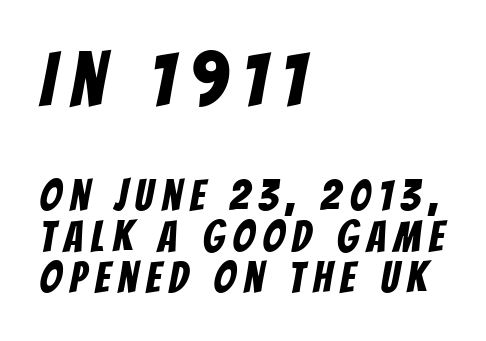
The image shows 76 px condensed sans-serif type; set left-aligned, tight line spacing (0.96x), unusually wide letter spacing (+0.2 em), not underlined; the first (top) block is 1.77x larger; low stroke contrast and a large x-height.
